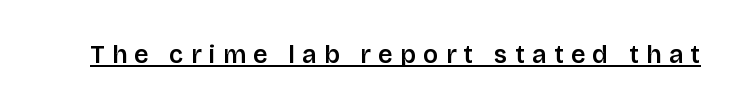
These lines have a slow, spaced-out rhythm from letter to letter. Characters remain perfectly vertical along every line. Check the space under the baseline: a stroke is drawn there.
